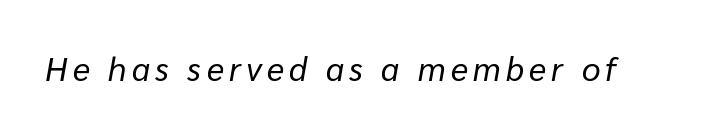
{"italic": "yes", "lean": "right", "slant_degrees": 10, "bold": "no", "weight": "regular", "width": "normal", "stroke_contrast": "low", "x_height": "medium", "monospaced": "no", "underline": "no", "glyph_px": 33}
